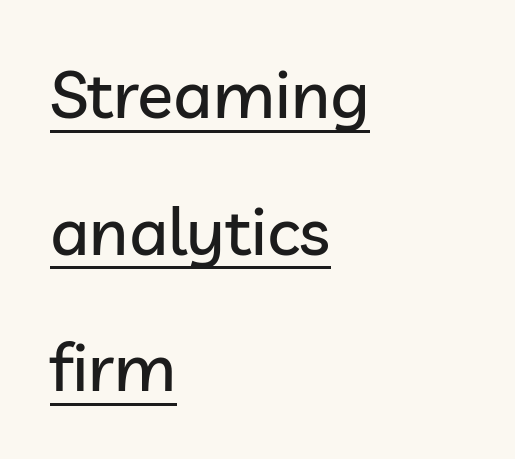
The image shows 67 px sans-serif type, upright; set left-aligned, loose line spacing (2.04x), normal letter spacing, underlined; low stroke contrast and a medium x-height.
